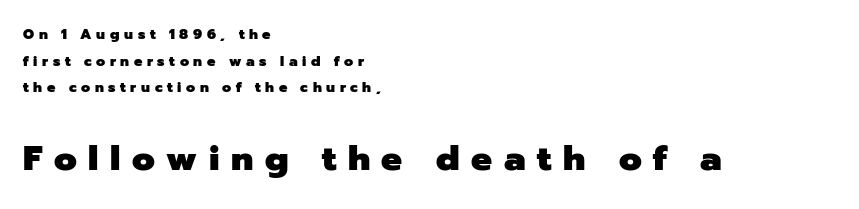
Do the characters align in a grid? No, the font is proportional. Pretty heavy lettering here — definitely bold. Two sizes are in play, and the larger belongs to the second block. Is there much room between lines? Yes — plenty of vertical air separates them.
